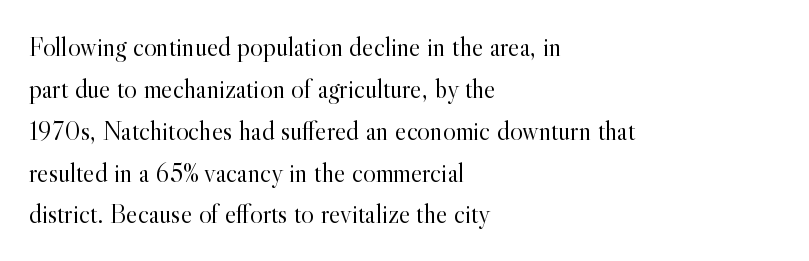
{"italic": "no", "bold": "no", "underline": "no", "align": "left", "line_spacing": "normal", "line_spacing_ratio": 1.55, "letter_spacing": "normal", "letter_spacing_em": 0.0, "glyph_px": 27}
